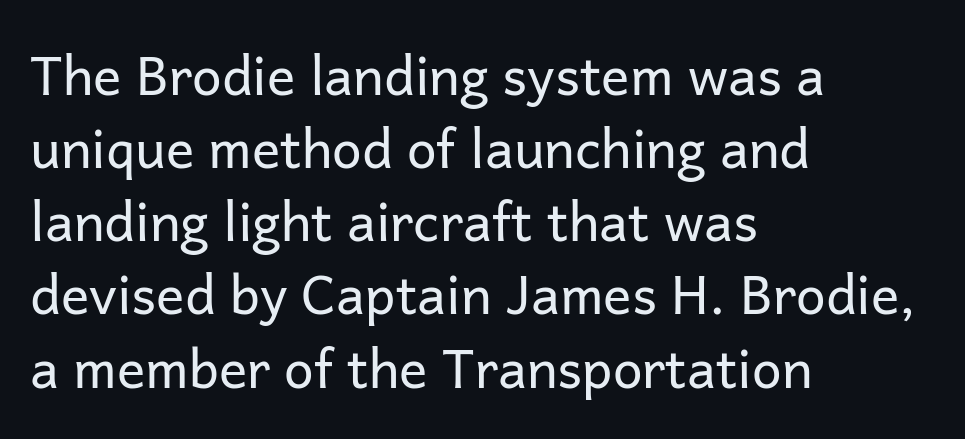
{"serif": "no", "italic": "no", "bold": "no", "weight": "regular", "width": "normal", "stroke_contrast": "low", "x_height": "medium", "monospaced": "no", "underline": "no", "align": "left", "line_spacing": "normal", "line_spacing_ratio": 1.38, "letter_spacing": "normal", "letter_spacing_em": 0.0, "glyph_px": 53}
